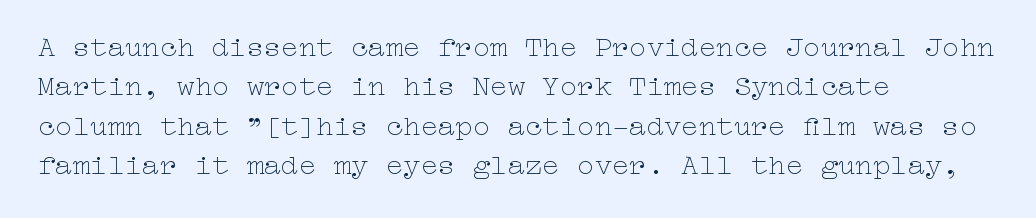
The image shows 29 px thin, wide type, upright; set left-aligned, normal line spacing (1.36x), normal letter spacing, not underlined; low stroke contrast and a medium x-height.
